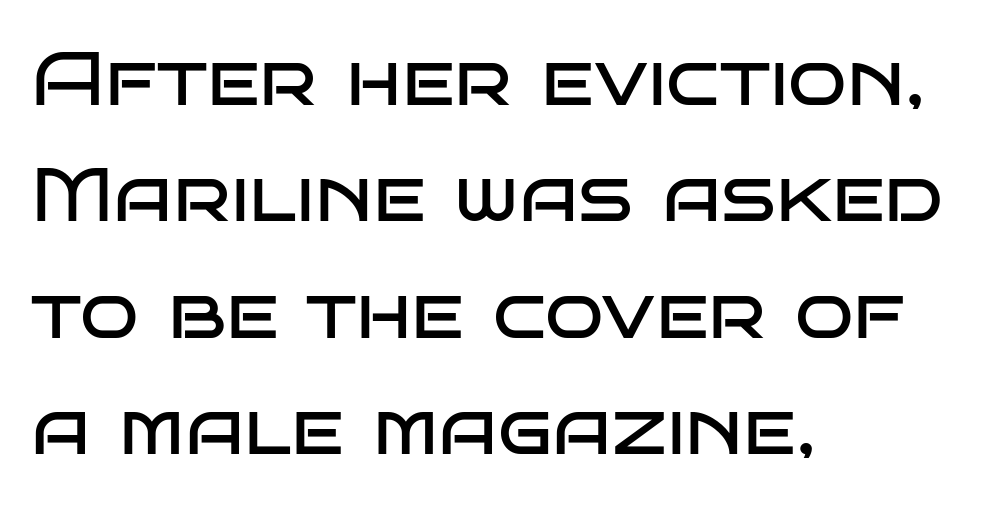
Anything drawn beneath the words? Only blank space. Short and long lines alike share a common starting point at left. Short note: letters normally spaced. The face used here is a sans, in the tradition of grotesques and geometrics. The letters advance in unequal steps, a hallmark of proportional type. A light-to-regular cut is what we see here.
